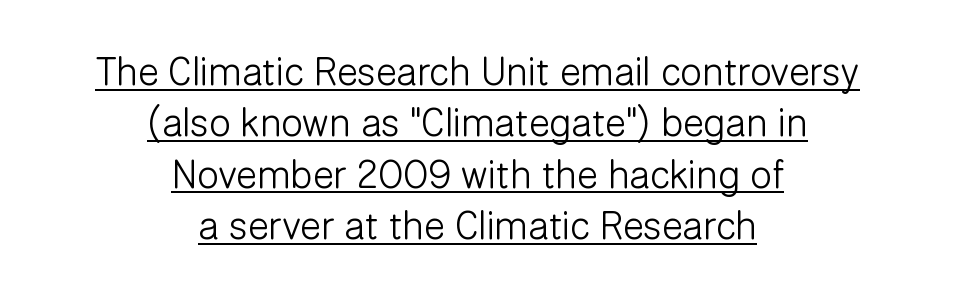
Q: Is the text bold? A: No.
Q: Is the text italic (slanted)? A: No, it is upright.
Q: Is the typeface a serif or a sans-serif typeface? A: Sans-serif.
Q: Is the text underlined? A: Yes.
Q: How is the paragraph aligned? A: Centered.
Q: Is the spacing between letters normal or unusually wide? A: Normal.
Q: Is the spacing between lines tight, normal or loose? A: Normal.
Q: Width (condensed, normal, or wide)? A: Normal.
Q: Stroke contrast? A: Low.
Q: x-height? A: Medium.
Q: Monospaced? A: No.
